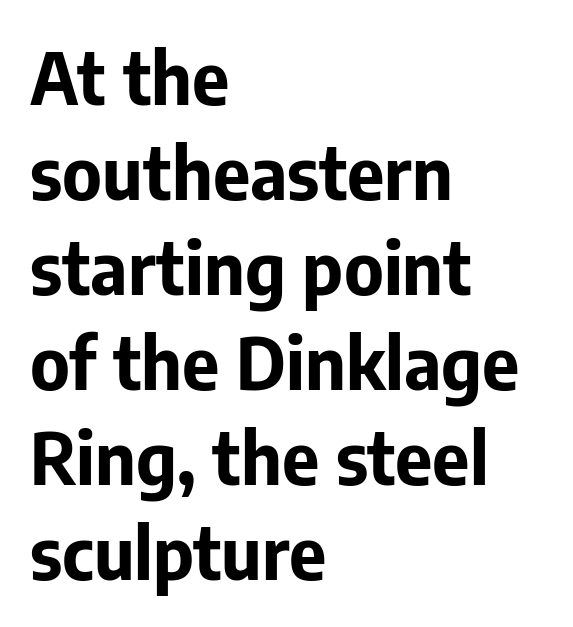
{"serif": "no", "italic": "no", "bold": "yes", "weight": "bold", "width": "normal", "stroke_contrast": "low", "x_height": "medium", "monospaced": "no", "underline": "no", "align": "left", "line_spacing": "normal", "line_spacing_ratio": 1.32, "letter_spacing": "normal", "letter_spacing_em": 0.0, "glyph_px": 72}
